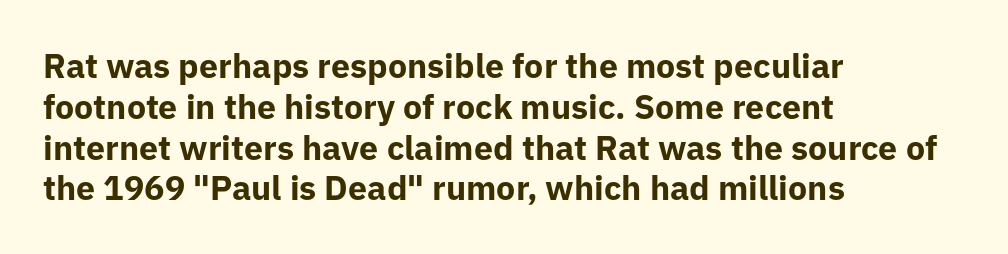
Each row of text sits above clean, open space. Varying glyph widths throughout — classic text-font behaviour. Serif or sans? Sans — the stroke terminals are bare. This is heavy type, rendered in bold. Is the letter spacing exaggerated? No — it looks like the ordinary default.
